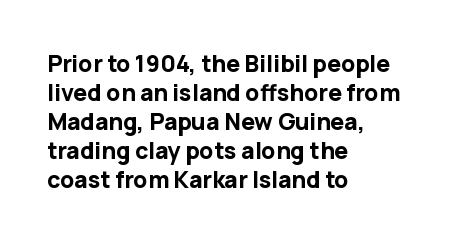
The image shows 23 px bold type, upright; set left-aligned, normal line spacing (1.26x), normal letter spacing, not underlined.
